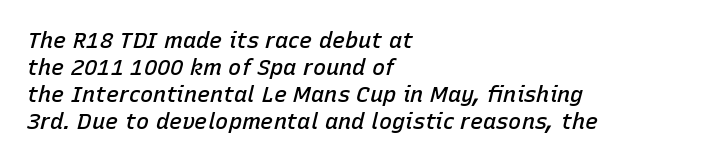
The image shows 22 px text type, italic (leaning right); set left-aligned, line spacing 1.23x, normal letter spacing, not underlined.
